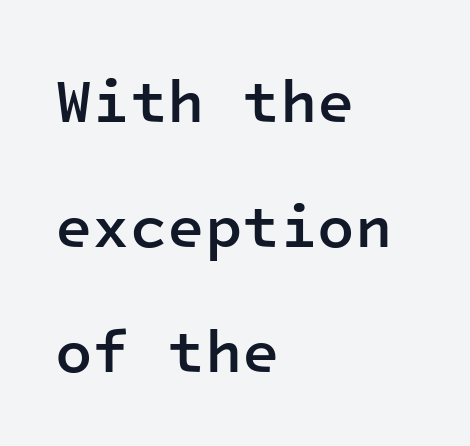
Does the lettering tilt? It doesn't — this is upright. If you measured baseline to baseline, you'd find a long distance. Compared with an ordinary text face, these strokes are moderately heavier — a semibold. A typesetter would call this zero additional tracking.
